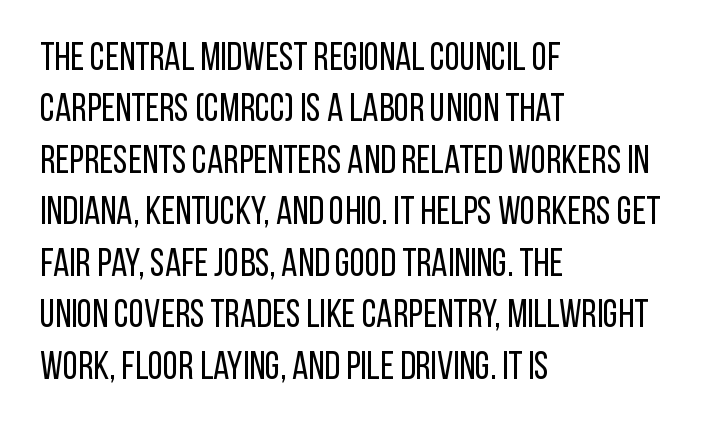
A light-to-regular cut is what we see here. The lettering holds an erect, upright posture throughout. The rows are spaced the way most documents space them. The glyphs are unaccompanied by any horizontal stroke below them.
